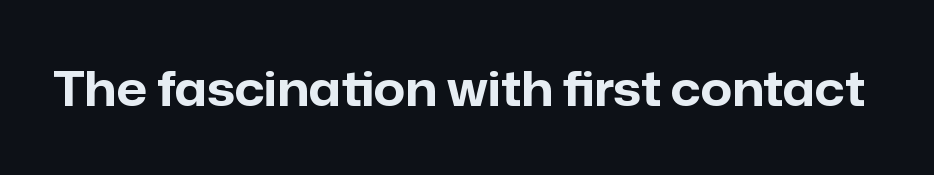
Letterform terminals end flat and unadorned throughout the passage. The gaps between neighbouring characters are ordinary and unremarkable. Each letter keeps its own natural width here, so spacing adapts to shape. Quick note: underline off. Heavy-handed strokes throughout: this text is bold. Posture: straight, roman, zero tilt.
